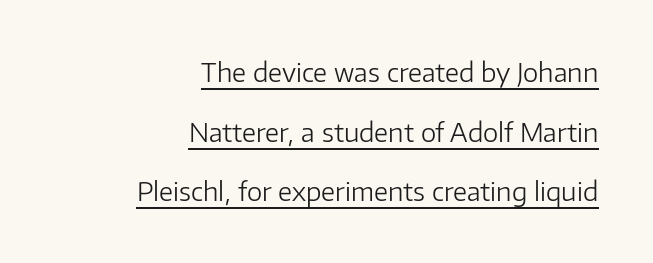
Q: Is the text bold? A: No.
Q: Is the text italic (slanted)? A: No, it is upright.
Q: Is the text underlined? A: Yes.
Q: How is the paragraph aligned? A: Right-aligned.
Q: Is the spacing between letters normal or unusually wide? A: Normal.
Q: Is the spacing between lines tight, normal or loose? A: Loose.
